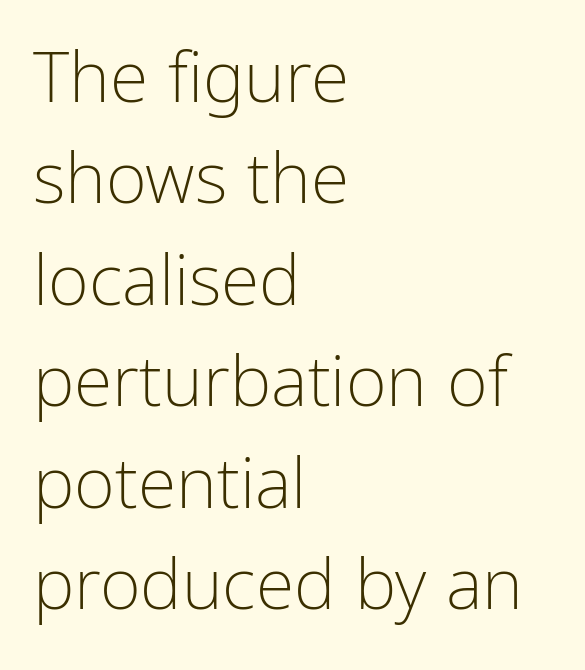
{"serif": "no", "italic": "no", "bold": "no", "weight": "light", "width": "condensed", "stroke_contrast": "low", "x_height": "medium", "monospaced": "no", "underline": "no", "align": "left", "line_spacing": "normal", "line_spacing_ratio": 1.45, "letter_spacing": "normal", "letter_spacing_em": 0.0, "glyph_px": 70}
